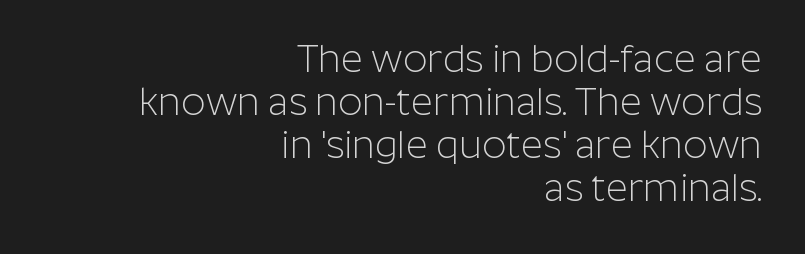
Compared with a typical body face, this is equally light or lighter still. Classification — sans serif. Which margin do the lines hug? The right one — the left edge is uneven. Baseline-to-baseline distance is barely more than the letter height.
